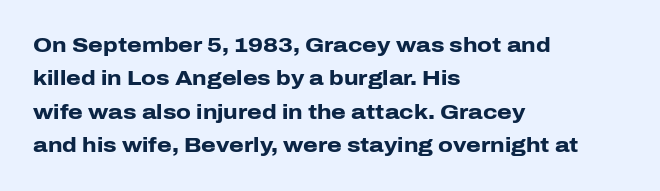
The lines sit at an ordinary, default distance from one another. Bare-footed words on every line. The rendering uses a bold face; every stroke is thick and dark. Posture: upright roman.
